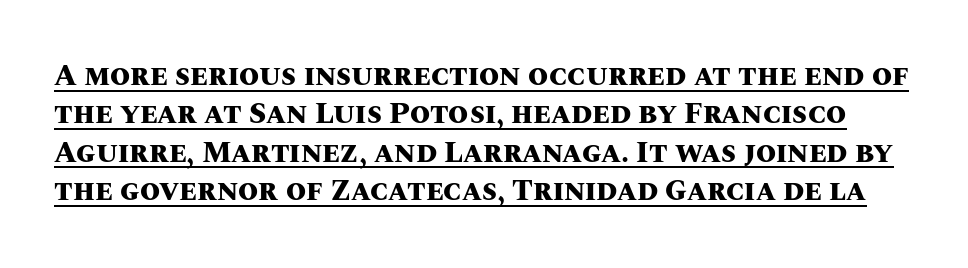
{"italic": "no", "bold": "yes", "weight": "heavy", "width": "normal", "stroke_contrast": "medium", "x_height": "large", "monospaced": "no", "underline": "yes", "line_spacing": "normal", "line_spacing_ratio": 1.32, "letter_spacing": "normal", "letter_spacing_em": 0.0, "glyph_px": 29}
